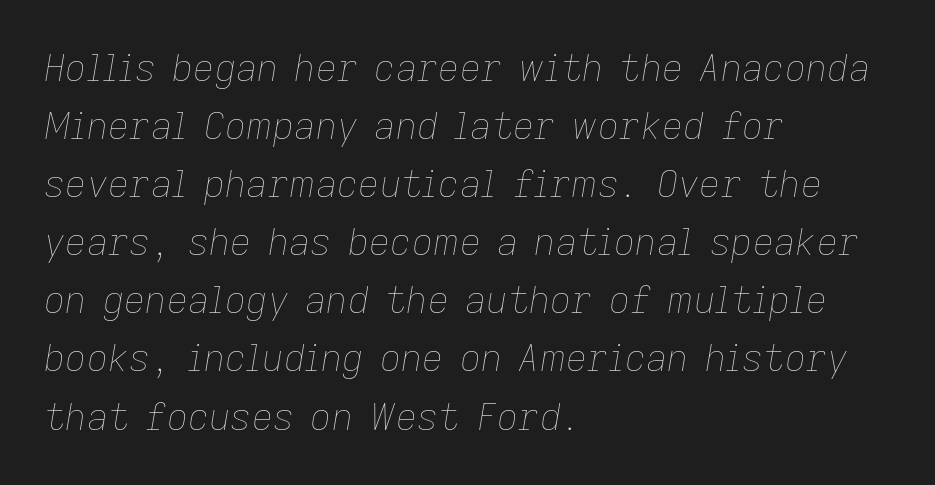
Q: Is the text bold? A: No.
Q: Is the text italic (slanted)? A: Yes, it leans right by about 9 degrees.
Q: Is the text underlined? A: No.
Q: How is the paragraph aligned? A: Left-aligned.
Q: Is the spacing between letters normal or unusually wide? A: Normal.
Q: Is the spacing between lines tight, normal or loose? A: Normal.
Q: Width (condensed, normal, or wide)? A: Normal.
Q: Stroke contrast? A: Low.
Q: x-height? A: Medium.
Q: Monospaced? A: No.
